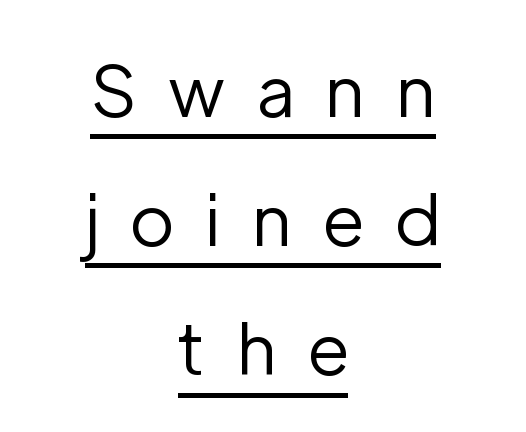
{"serif": "no", "italic": "no", "bold": "no", "weight": "regular", "width": "normal", "stroke_contrast": "low", "x_height": "medium", "monospaced": "no", "underline": "yes", "align": "center", "line_spacing_ratio": 1.82, "letter_spacing": "wide", "letter_spacing_em": 0.45, "glyph_px": 71}
